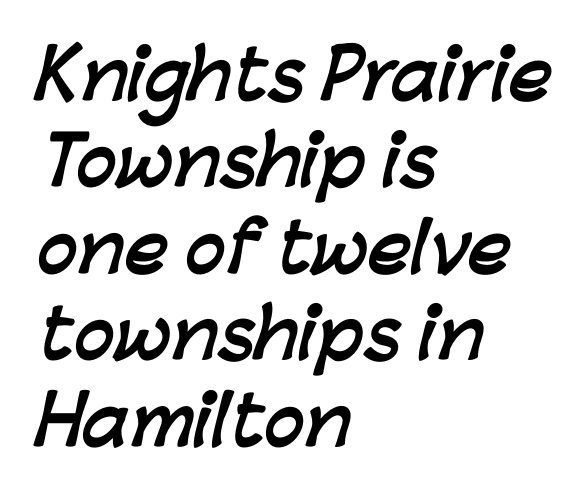
{"serif": "no", "bold": "yes", "weight": "semibold", "width": "normal", "stroke_contrast": "low", "x_height": "medium", "monospaced": "no", "underline": "no", "align": "left", "line_spacing": "normal", "line_spacing_ratio": 1.29, "letter_spacing": "normal", "letter_spacing_em": 0.0, "glyph_px": 67}
